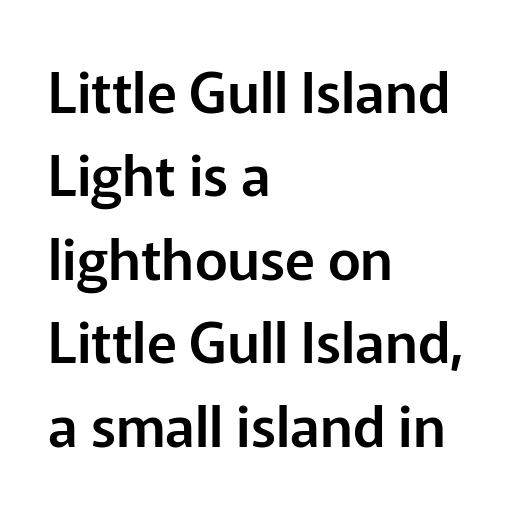
The image shows 56 px sans-serif type, upright; set left-aligned, normal line spacing (1.49x), normal letter spacing, not underlined; low stroke contrast and a medium x-height.
